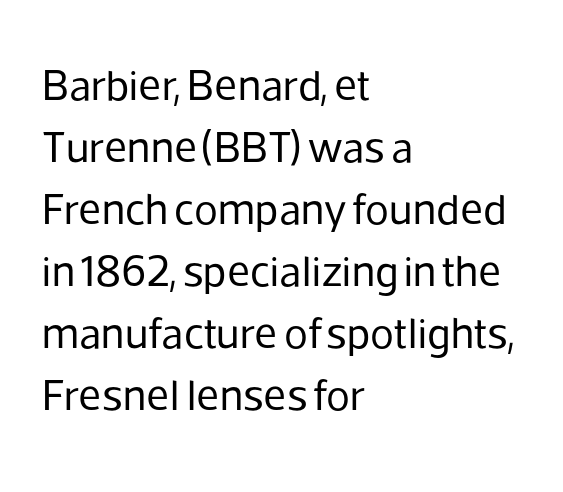
The image shows 44 px regular-weight sans-serif type, upright; set left-aligned, normal line spacing (1.41x), normal letter spacing, not underlined; low stroke contrast and a medium x-height.
